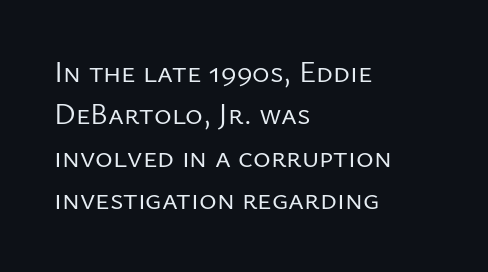
This rendering features lettering with no underline. Each letter keeps its own natural width here, so spacing adapts to shape. This block has exactly the height ordinary leading produces. Unlike a traditional serif, this face leaves its strokes unadorned.
